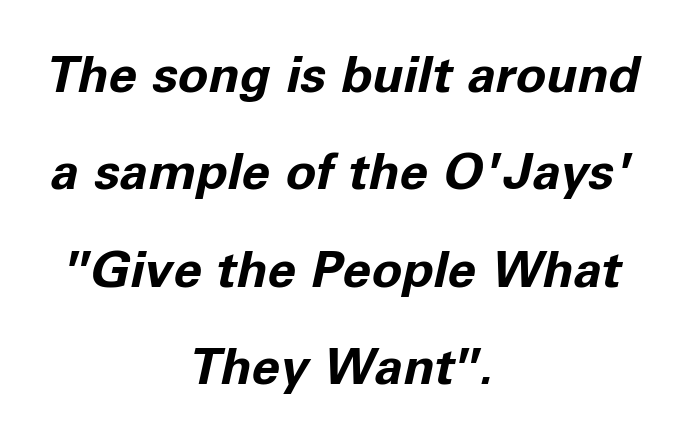
{"italic": "yes", "lean": "right", "slant_degrees": 11, "bold": "yes", "weight": "bold", "width": "normal", "stroke_contrast": "low", "x_height": "medium", "monospaced": "no", "underline": "no", "align": "center", "line_spacing": "loose", "line_spacing_ratio": 1.91, "letter_spacing": "normal", "letter_spacing_em": 0.0, "glyph_px": 51}
